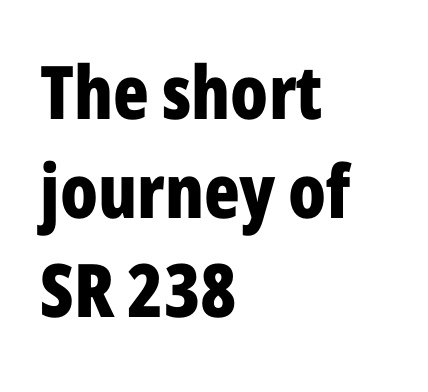
This sample has the flowing, uneven cadence of proportional lettering. Does the type have serifs? No, each stem ends abruptly. Tracking value appears to be zero — textbook default spacing. A clean baseline with only descenders dipping below it. Notice how thick the strokes are: this is what a full bold looks like.
